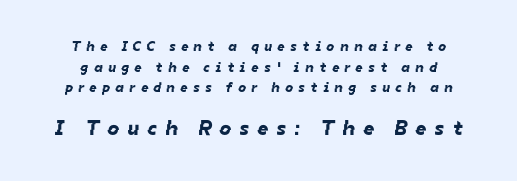
Q: Is the text underlined? A: No.
Q: Is the spacing between letters normal or unusually wide? A: Unusually wide.
Q: Is the spacing between lines tight, normal or loose? A: Normal.
Q: Which block of text is set in a larger size, the first (top) or the second (bottom)? A: The second (bottom) one.
